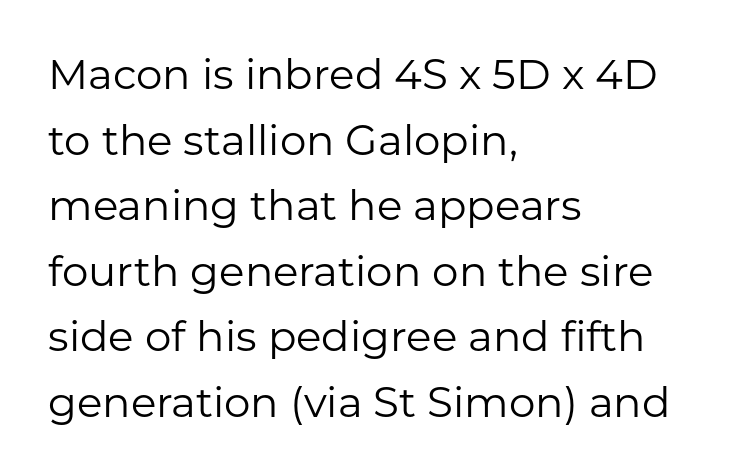
The image shows 42 px regular-weight sans-serif type, upright; set left-aligned, normal line spacing (1.56x), normal letter spacing, not underlined; low stroke contrast and a medium x-height.
